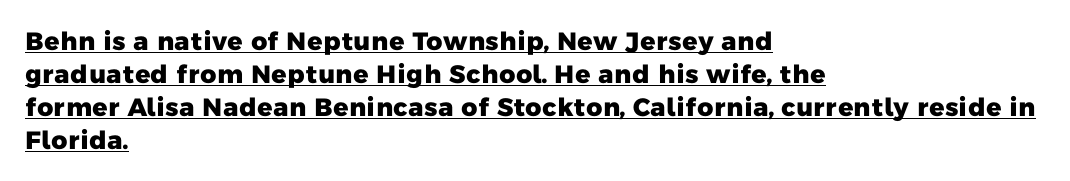
The image shows 25 px bold type; set left-aligned, normal line spacing (1.32x), normal letter spacing, underlined.
